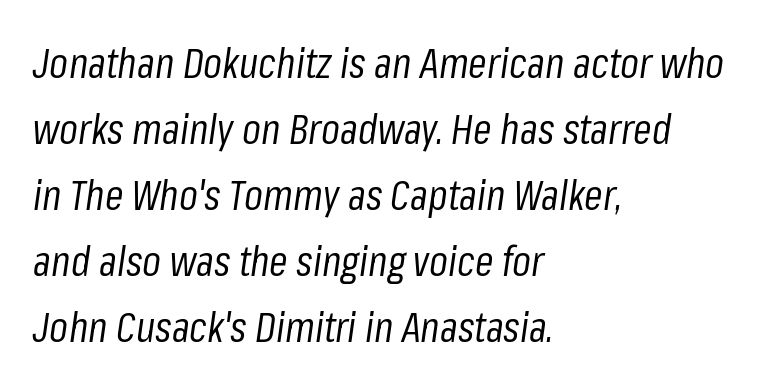
Character widths vary here, with narrow letters taking less room than wide ones. The block of text has a typical density, with ordinary space between rows. Stroke thickness stays within the range of a standard reading face or lighter. The area under the type is left untouched.
